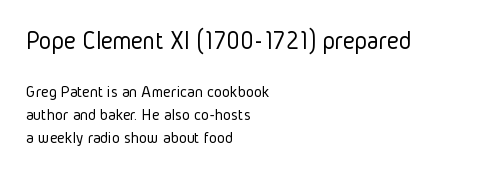
Q: Is the text bold? A: No.
Q: Is the text italic (slanted)? A: No, it is upright.
Q: Is the text underlined? A: No.
Q: How is the paragraph aligned? A: Left-aligned.
Q: Is the spacing between letters normal or unusually wide? A: Normal.
Q: Is the spacing between lines tight, normal or loose? A: Normal.
Q: Which block of text is set in a larger size, the first (top) or the second (bottom)? A: The first (top) one.
